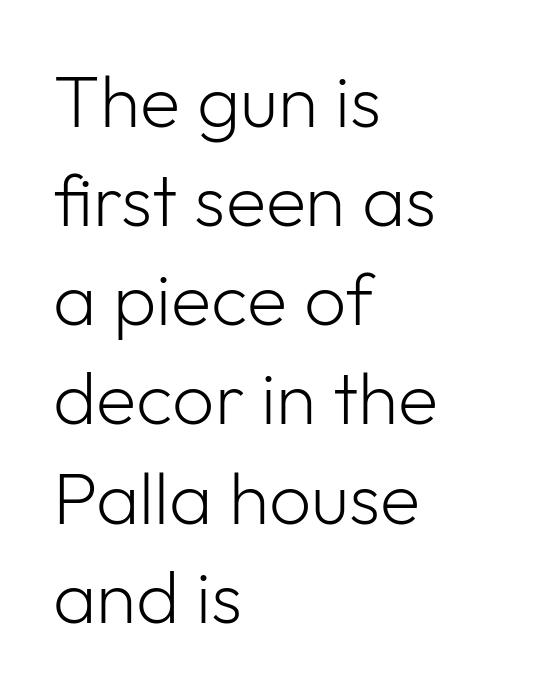
Q: Is the text bold? A: No.
Q: Is the text italic (slanted)? A: No, it is upright.
Q: Is the typeface a serif or a sans-serif typeface? A: Sans-serif.
Q: Is the text underlined? A: No.
Q: How is the paragraph aligned? A: Left-aligned.
Q: Is the spacing between letters normal or unusually wide? A: Normal.
Q: Is the spacing between lines tight, normal or loose? A: Normal.
Q: Width (condensed, normal, or wide)? A: Normal.
Q: Stroke contrast? A: Low.
Q: x-height? A: Medium.
Q: Monospaced? A: No.
